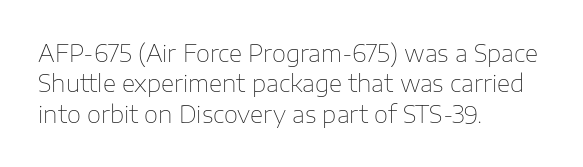
The space directly below the letters is spotless. Caption: standard tracking, unaltered. Vertically, the passage feels balanced, rows spaced as you'd expect. Does the lettering tilt? It doesn't — this is upright.
